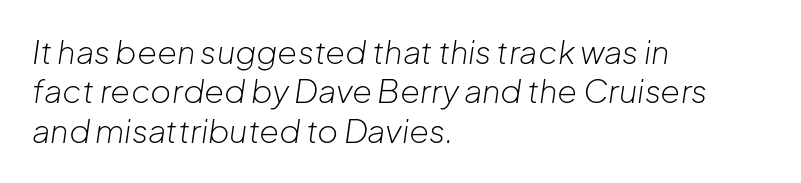
Q: Is the text bold? A: No.
Q: Is the text italic (slanted)? A: Yes, it leans right by about 8 degrees.
Q: Is the text underlined? A: No.
Q: How is the paragraph aligned? A: Left-aligned.
Q: Is the spacing between letters normal or unusually wide? A: Normal.
Q: Width (condensed, normal, or wide)? A: Normal.
Q: Stroke contrast? A: Low.
Q: x-height? A: Medium.
Q: Monospaced? A: No.
